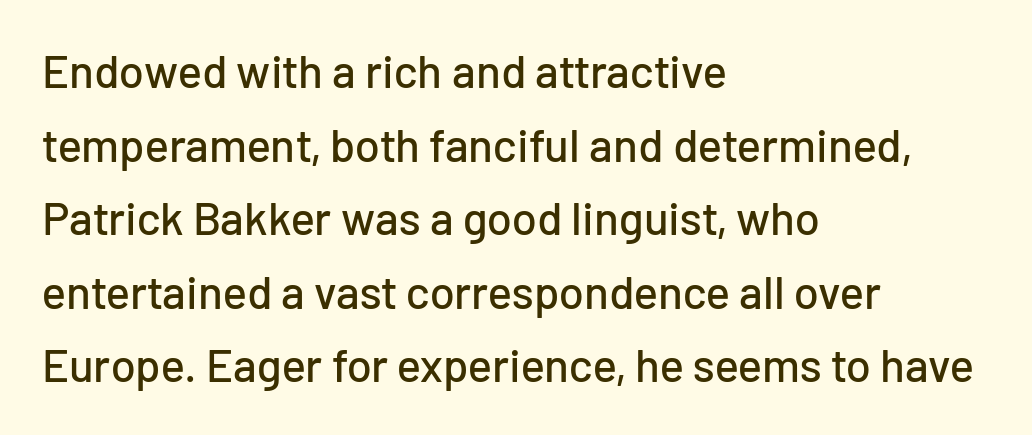
Regarding serifs, this sample does without them. Evenly set lines give the paragraph a standard silhouette. The foot of each line stays bare and open. These lines keep a tight, regular rhythm from letter to letter.
